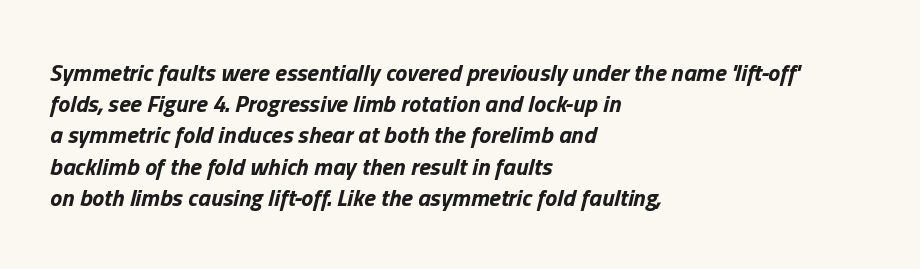
{"italic": "yes", "lean": "right", "slant_degrees": 13, "bold": "yes", "underline": "no", "align": "left", "line_spacing": "normal", "line_spacing_ratio": 1.3, "letter_spacing": "normal", "letter_spacing_em": 0.0, "glyph_px": 24}
